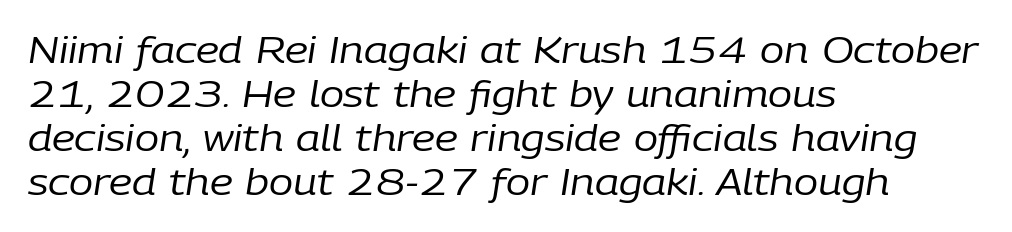
The image shows 36 px regular-weight type, italic (leaning right); set left-aligned, line spacing 1.22x, normal letter spacing, not underlined; low stroke contrast and a medium x-height.
